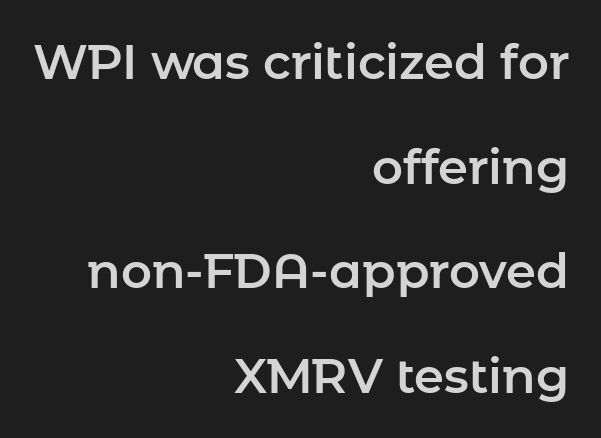
{"serif": "no", "italic": "no", "width": "normal", "stroke_contrast": "low", "x_height": "medium", "monospaced": "no", "underline": "no", "align": "right", "line_spacing": "loose", "line_spacing_ratio": 2.18, "letter_spacing": "normal", "letter_spacing_em": 0.0, "glyph_px": 48}
